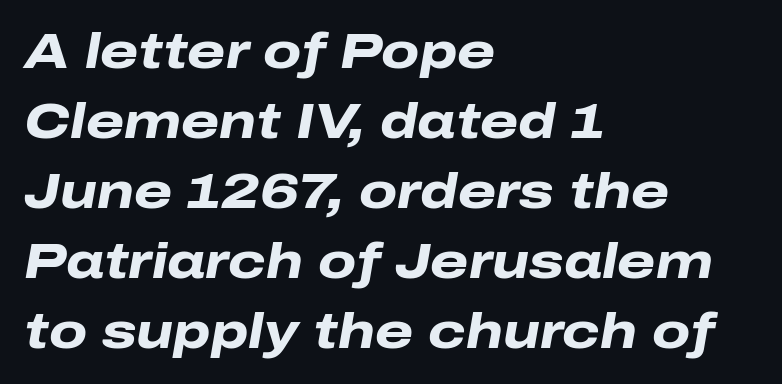
The face used here is proportionally spaced, like ordinary book or web type. There is no visible air inserted between adjacent glyphs. The area under the type is left untouched. Compared with a centered layout, this one pins lines to the left instead. Would a proofreader flag this as italicized? Yes.
